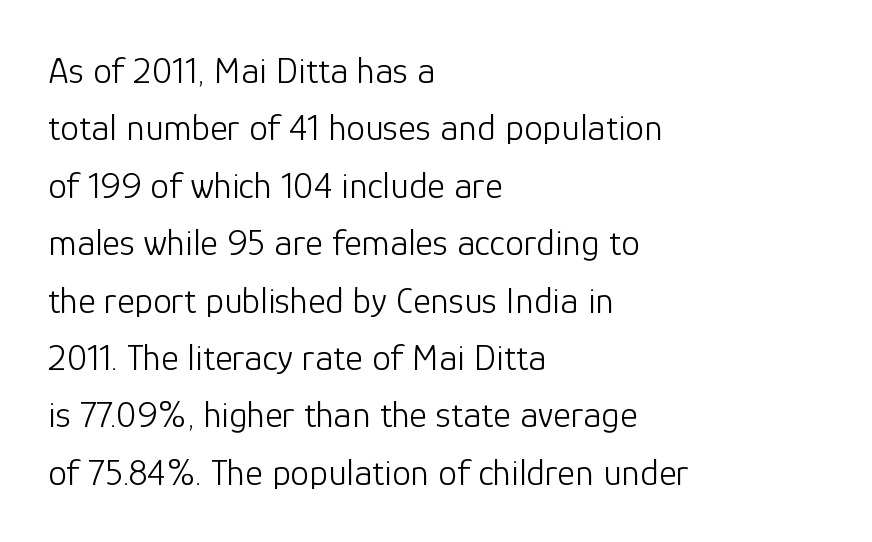
Vertical strokes here are truly vertical. Leading matches the norm, producing a regular column. Look at the bottom of the vertical strokes: they stop flat, with no serifs. The rag falls on the right side of this text block. The specimen omits any rule beneath the text block's lines. Character widths vary here, with narrow letters taking less room than wide ones.
